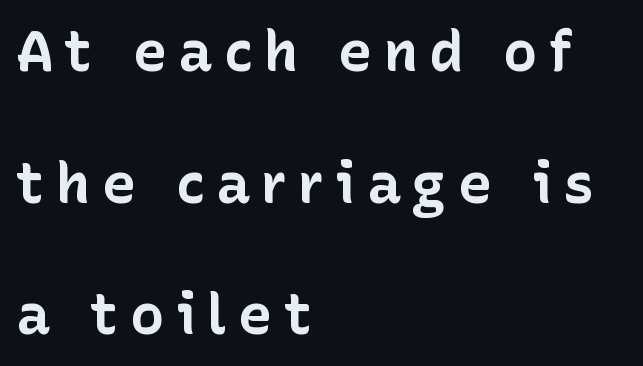
The image shows 57 px bold sans-serif type, upright; set left-aligned, loose line spacing (2.31x), unusually wide letter spacing (+0.2 em), not underlined; low stroke contrast and a medium x-height.
